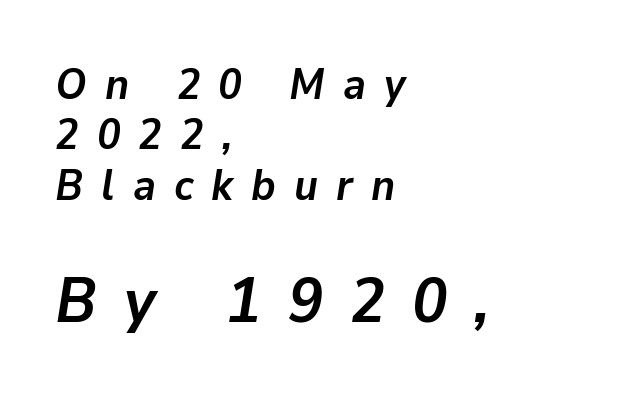
{"italic": "yes", "lean": "right", "slant_degrees": 9, "bold": "yes", "weight": "semibold", "width": "normal", "stroke_contrast": "low", "x_height": "medium", "monospaced": "no", "underline": "no", "align": "left", "line_spacing_ratio": 1.17, "letter_spacing": "wide", "letter_spacing_em": 0.42, "larger_block": "second", "size_ratio": 1.49, "glyph_px": 64}
